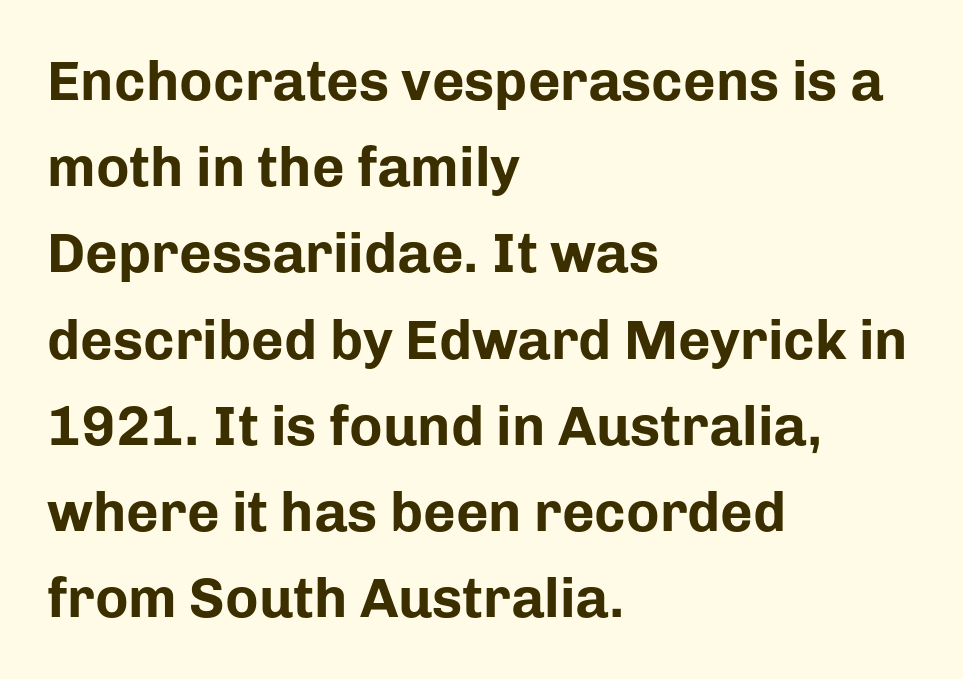
{"serif": "no", "italic": "no", "bold": "yes", "weight": "bold", "width": "normal", "stroke_contrast": "low", "x_height": "medium", "monospaced": "no", "underline": "no", "align": "left", "line_spacing": "normal", "line_spacing_ratio": 1.54, "letter_spacing": "normal", "letter_spacing_em": 0.0, "glyph_px": 56}
